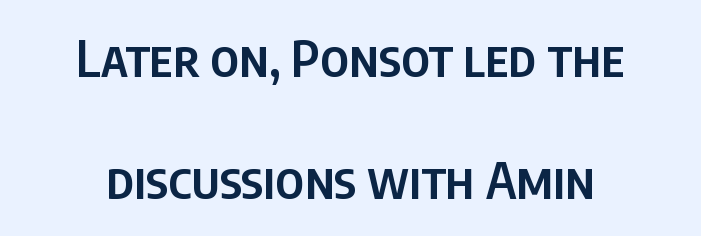
Think of a printed novel: that variable character pitch is what you see here. Each new line begins a long way beneath the previous one. The designer went with a sans here, leaving each stem footless. The type is set solid horizontally, with unmodified tracking.
